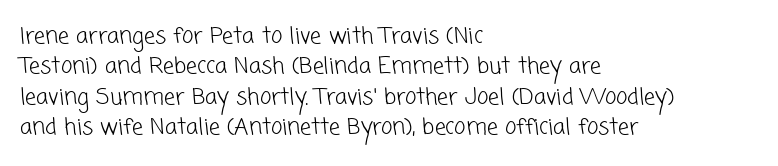
Q: Is the text bold? A: No.
Q: Is the text underlined? A: No.
Q: How is the paragraph aligned? A: Left-aligned.
Q: Is the spacing between letters normal or unusually wide? A: Normal.
Q: Is the spacing between lines tight, normal or loose? A: Normal.
